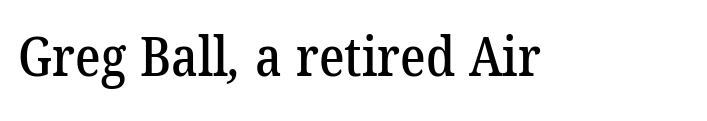
The passage shown is not underscored anywhere. The text was rendered using a seriffed face with decorative stroke endings. Caption: standard tracking, unaltered. This sample has the flowing, uneven cadence of proportional lettering.
